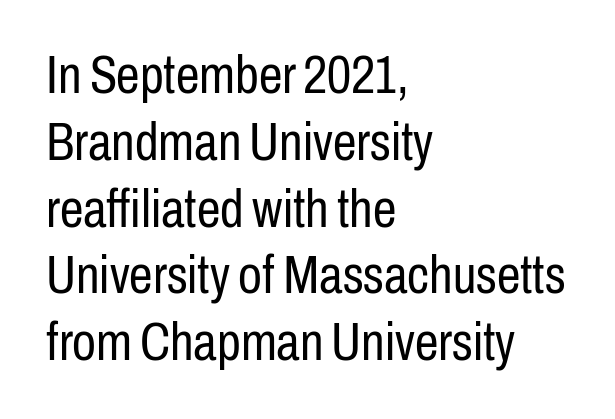
Check where the strokes stop: nothing finishes them off — pure sans. Spacing verdict: proportional, widths tailored to each character. Underline: absent. The vertical gap from one line to the next is medium.
